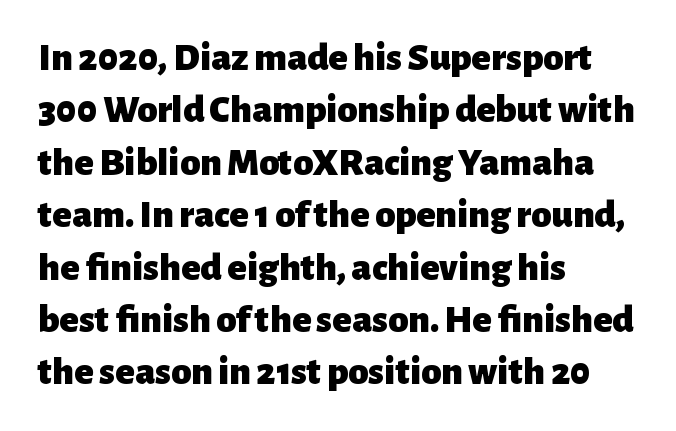
Q: Is the text bold? A: Yes.
Q: Is the text italic (slanted)? A: No, it is upright.
Q: Is the typeface a serif or a sans-serif typeface? A: Sans-serif.
Q: Is the text underlined? A: No.
Q: How is the paragraph aligned? A: Left-aligned.
Q: Is the spacing between letters normal or unusually wide? A: Normal.
Q: Is the spacing between lines tight, normal or loose? A: Normal.
Q: Width (condensed, normal, or wide)? A: Normal.
Q: Stroke contrast? A: Low.
Q: x-height? A: Medium.
Q: Monospaced? A: No.
